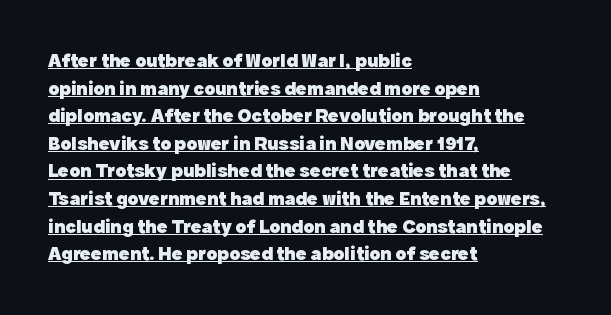
{"italic": "no", "bold": "yes", "underline": "yes", "align": "left", "line_spacing": "normal", "line_spacing_ratio": 1.38, "letter_spacing": "normal", "letter_spacing_em": 0.0, "glyph_px": 20}
